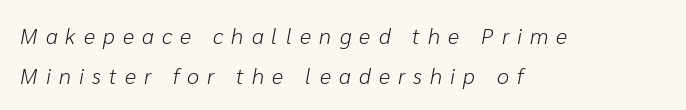
The image shows 22 px text type, italic (leaning right); set left-aligned, line spacing 1.81x, unusually wide letter spacing (+0.37 em), not underlined.
